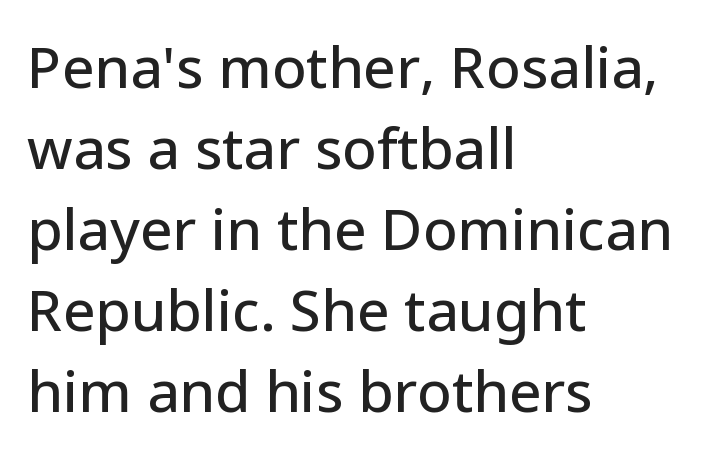
Do the characters align in a grid? No, the font is proportional. Glance below the letters and you will spot only blank space. Glyph-to-glyph distance matches everyday printed text. The line-height multiplier appears to be the usual default. Each line starts at the same left margin while the right side varies. When letters stand straight like this, we call the style roman or upright.
